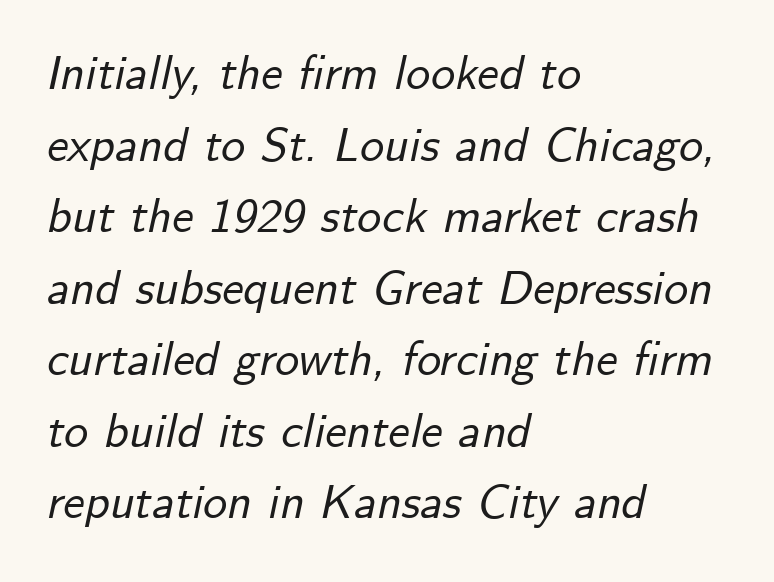
The image shows 48 px text type, italic (leaning right); set left-aligned, normal line spacing (1.49x), normal letter spacing, not underlined; low stroke contrast and a small x-height.
